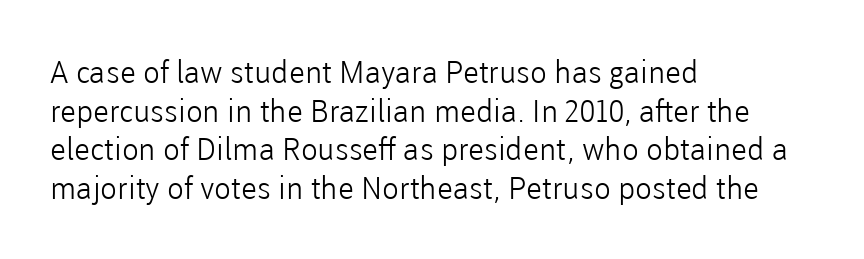
The image shows 31 px light sans-serif type, upright; set left-aligned, normal line spacing (1.25x), normal letter spacing, not underlined; low stroke contrast and a medium x-height.
